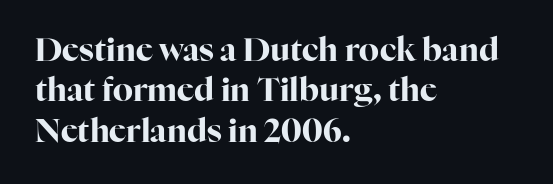
You'd pick this weight for a headline — it's a proper bold. This rendering leaves character spacing at its baseline value. If you drew a ruler down the left edge, every line would touch it. The type sits square on the baseline with zero lean. Here the designer chose a conventional face with non-uniform glyph widths. Serif or sans? Serif — the stroke terminals have little feet.
